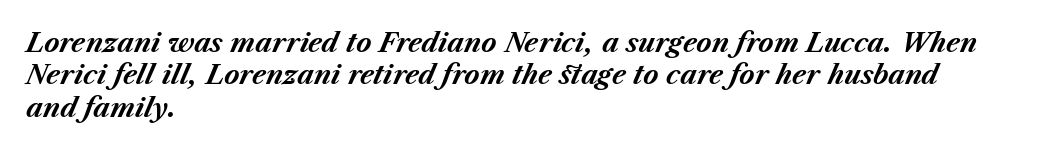
The image shows 26 px bold type, italic (leaning right); set left-aligned, normal line spacing (1.25x), normal letter spacing, not underlined.
